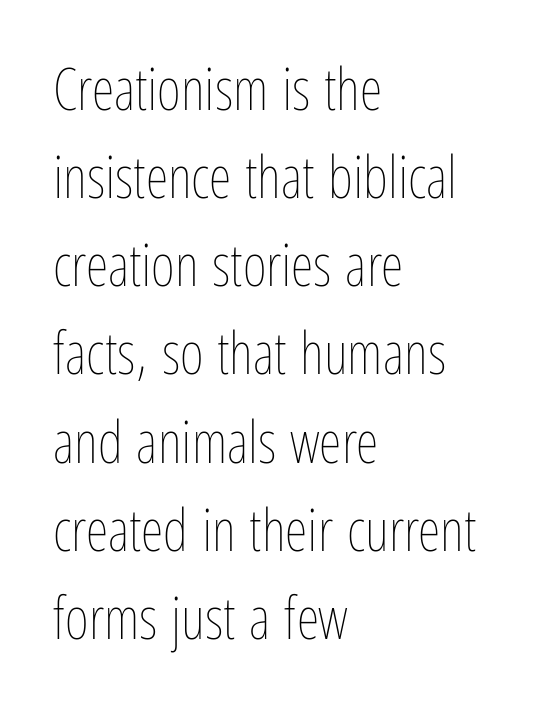
Q: Is the text bold? A: No.
Q: Is the text italic (slanted)? A: No, it is upright.
Q: Is the text underlined? A: No.
Q: How is the paragraph aligned? A: Left-aligned.
Q: Is the spacing between letters normal or unusually wide? A: Normal.
Q: Is the spacing between lines tight, normal or loose? A: Normal.
Q: Width (condensed, normal, or wide)? A: Condensed.
Q: Stroke contrast? A: Low.
Q: x-height? A: Medium.
Q: Monospaced? A: No.
